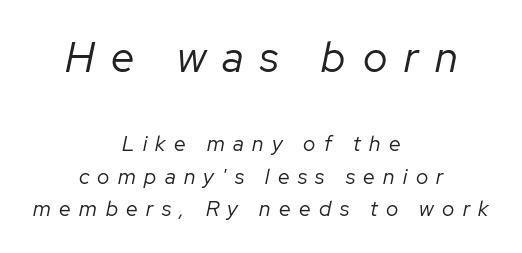
{"italic": "yes", "lean": "right", "slant_degrees": 12, "bold": "no", "weight": "regular", "width": "normal", "stroke_contrast": "low", "x_height": "medium", "monospaced": "no", "underline": "no", "align": "center", "line_spacing": "normal", "line_spacing_ratio": 1.57, "letter_spacing": "wide", "letter_spacing_em": 0.4, "larger_block": "first", "size_ratio": 2.0, "glyph_px": 42}
